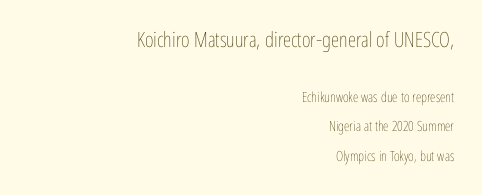
The image shows 21 px text type, upright; set right-aligned, loose line spacing (2.1x), normal letter spacing, not underlined; the first (top) block is 1.5x larger.
